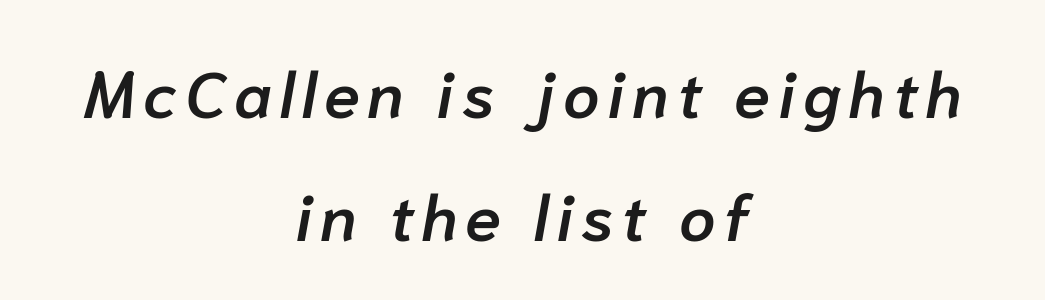
{"italic": "yes", "lean": "right", "slant_degrees": 10, "bold": "semi", "weight": "semibold", "width": "normal", "stroke_contrast": "low", "x_height": "medium", "monospaced": "no", "underline": "no", "align": "center", "line_spacing_ratio": 1.89, "glyph_px": 65}
